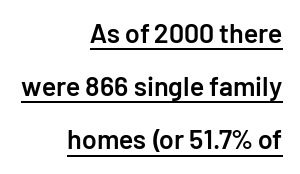
The rendering keeps characters at their native spacing. Reading down the column, the eye jumps a long way to each next line. The rendering uses the underline text-decoration. Each glyph is drawn with semibold strokes, heavier than normal yet not fully bold. Right-aligned paragraph, ragged on the left.
